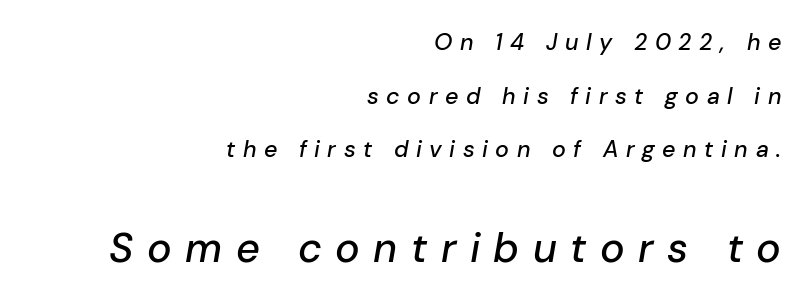
{"italic": "yes", "lean": "right", "slant_degrees": 10, "width": "normal", "stroke_contrast": "low", "x_height": "medium", "monospaced": "no", "underline": "no", "align": "right", "line_spacing": "loose", "line_spacing_ratio": 2.33, "letter_spacing": "wide", "letter_spacing_em": 0.33, "larger_block": "second", "size_ratio": 1.78, "glyph_px": 41}
